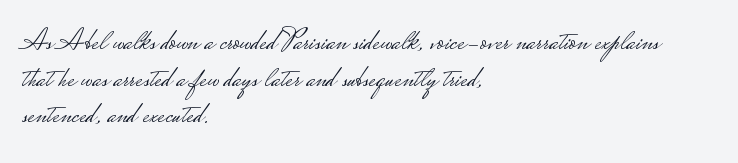
The image shows 30 px light, wide sans-serif type; set left-aligned, line spacing 1.22x, normal letter spacing, not underlined; low stroke contrast.
